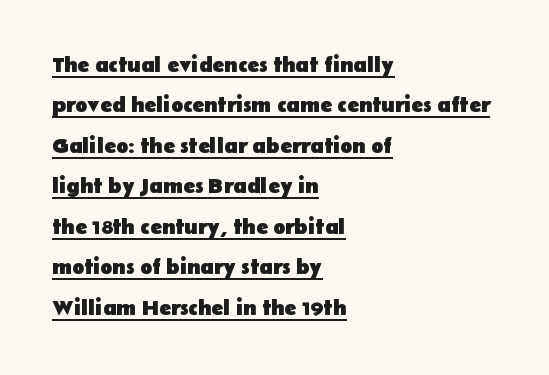
{"italic": "no", "bold": "yes", "underline": "yes", "align": "left", "line_spacing_ratio": 1.84, "letter_spacing": "normal", "letter_spacing_em": 0.0, "glyph_px": 22}
